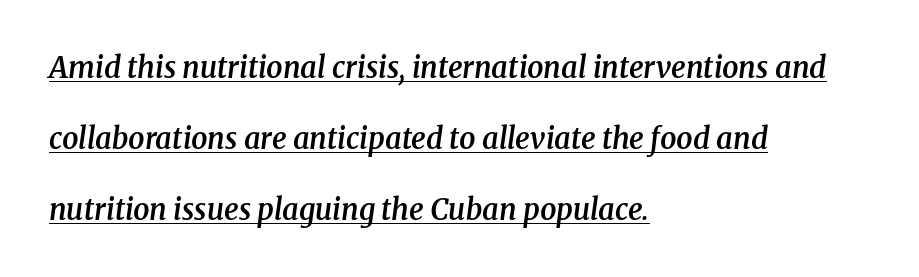
Q: Is the text bold? A: Semi-bold.
Q: Is the text italic (slanted)? A: Yes, it leans right by about 8 degrees.
Q: Is the typeface a serif or a sans-serif typeface? A: Serif.
Q: Is the text underlined? A: Yes.
Q: How is the paragraph aligned? A: Left-aligned.
Q: Is the spacing between letters normal or unusually wide? A: Normal.
Q: Is the spacing between lines tight, normal or loose? A: Loose.
Q: Width (condensed, normal, or wide)? A: Normal.
Q: Stroke contrast? A: Medium.
Q: x-height? A: Medium.
Q: Monospaced? A: No.
